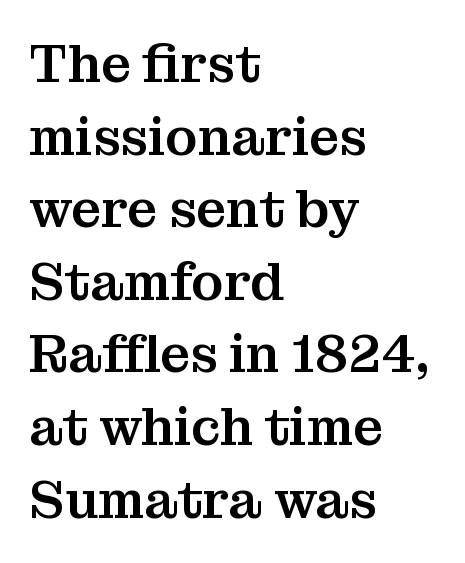
Q: Is the text italic (slanted)? A: No, it is upright.
Q: Is the typeface a serif or a sans-serif typeface? A: Serif.
Q: Is the text underlined? A: No.
Q: How is the paragraph aligned? A: Left-aligned.
Q: Is the spacing between letters normal or unusually wide? A: Normal.
Q: Is the spacing between lines tight, normal or loose? A: Normal.
Q: Width (condensed, normal, or wide)? A: Normal.
Q: Stroke contrast? A: Medium.
Q: x-height? A: Medium.
Q: Monospaced? A: No.
